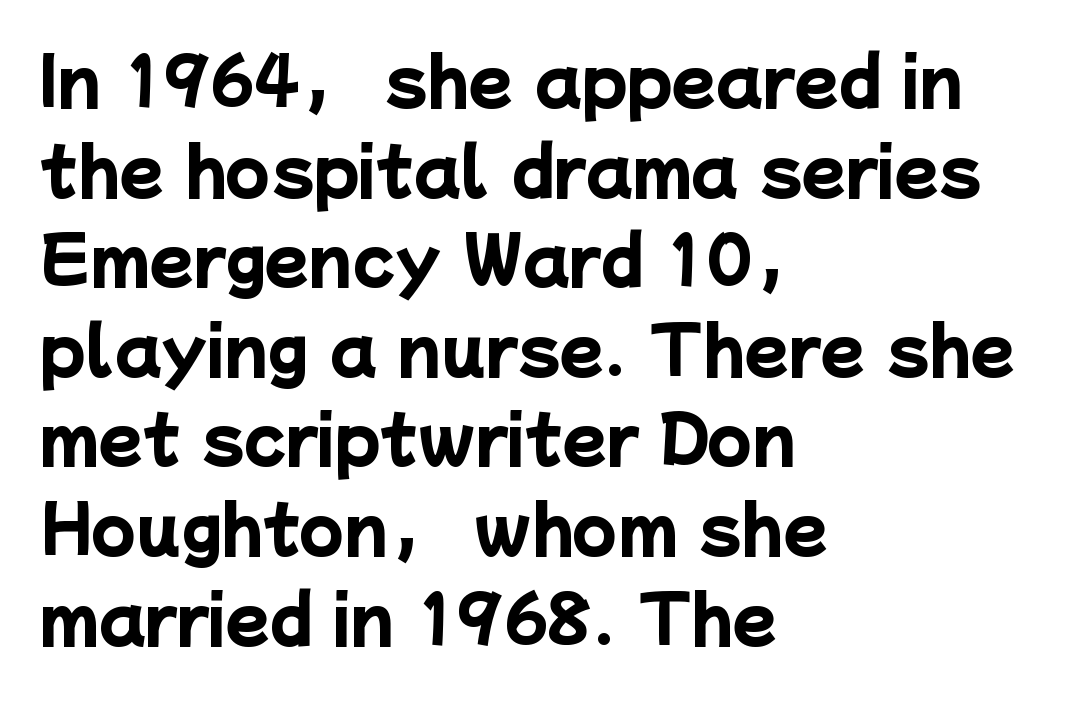
The leading is moderate, giving the passage an even texture. Note the varied advance widths — an 'i' is clearly narrower than an 'm'. The characters look thick and weighty, a clear bold. Caption: multi-line text, flush left, ragged right.
